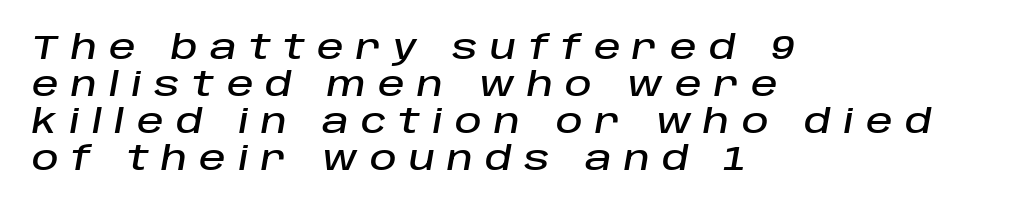
{"italic": "yes", "lean": "right", "slant_degrees": 10, "width": "normal", "stroke_contrast": "low", "x_height": "large", "monospaced": "no", "underline": "no", "align": "left", "line_spacing": "tight", "line_spacing_ratio": 1.12, "letter_spacing": "wide", "letter_spacing_em": 0.37, "glyph_px": 33}
